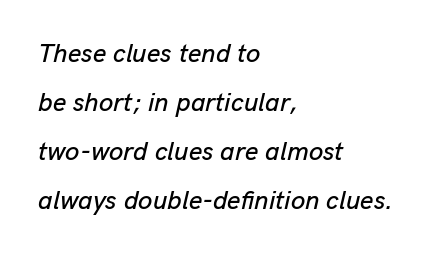
The image shows 26 px text type, italic (leaning right); set left-aligned, line spacing 1.89x, normal letter spacing, not underlined.
